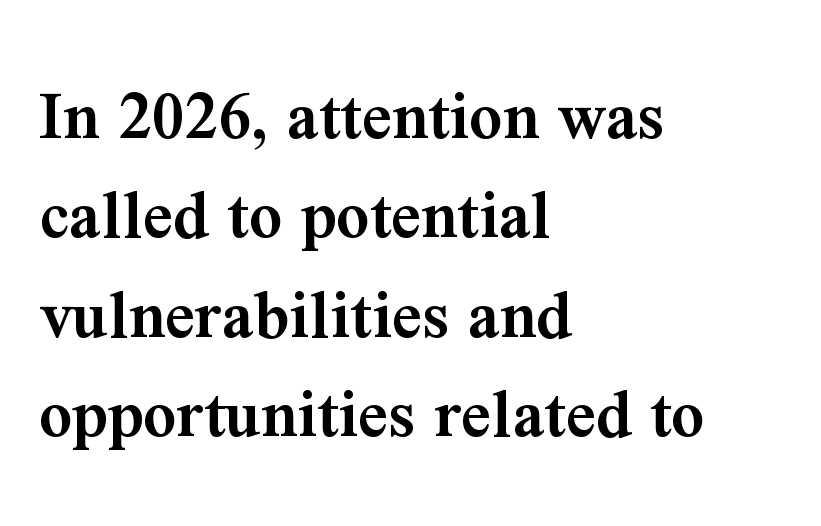
{"serif": "yes", "italic": "no", "bold": "semi", "weight": "semibold", "width": "normal", "stroke_contrast": "medium", "x_height": "medium", "monospaced": "no", "underline": "no", "align": "left", "line_spacing": "normal", "line_spacing_ratio": 1.36, "letter_spacing": "normal", "letter_spacing_em": 0.0, "glyph_px": 73}
